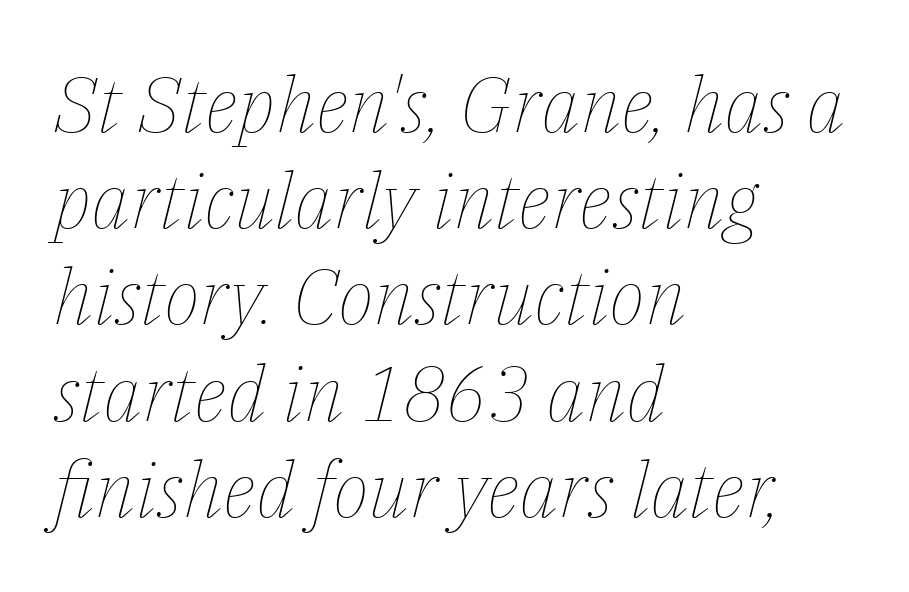
The image shows 77 px thin type, italic (leaning right); set left-aligned, normal line spacing (1.25x), normal letter spacing, not underlined; low stroke contrast and a medium x-height.
